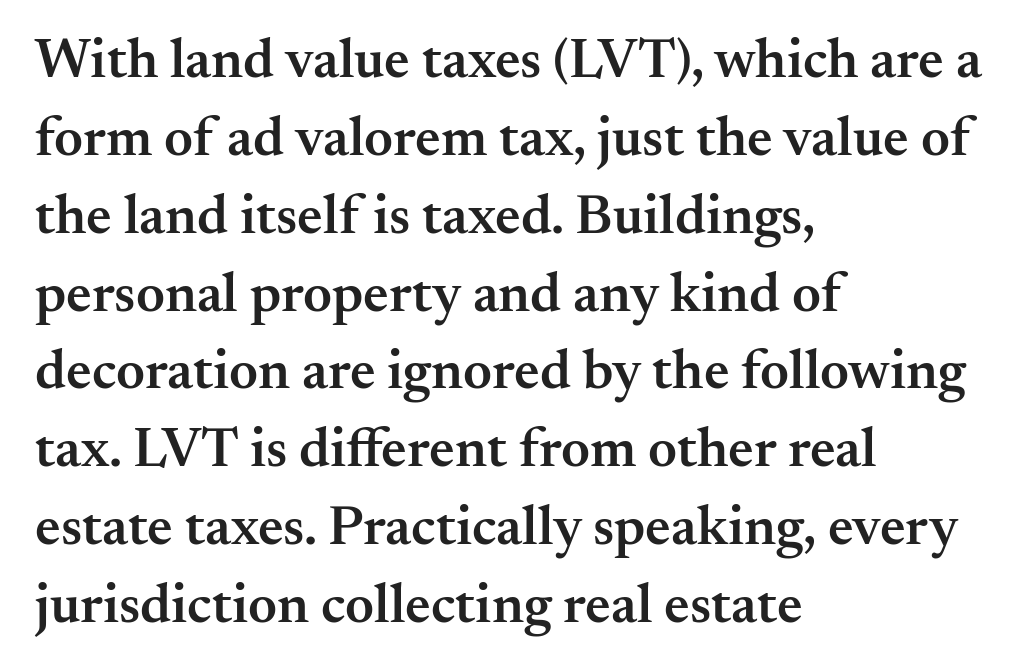
The image shows 56 px semibold serif type, upright; set left-aligned, normal line spacing (1.39x), normal letter spacing, not underlined; medium stroke contrast and a small x-height.
